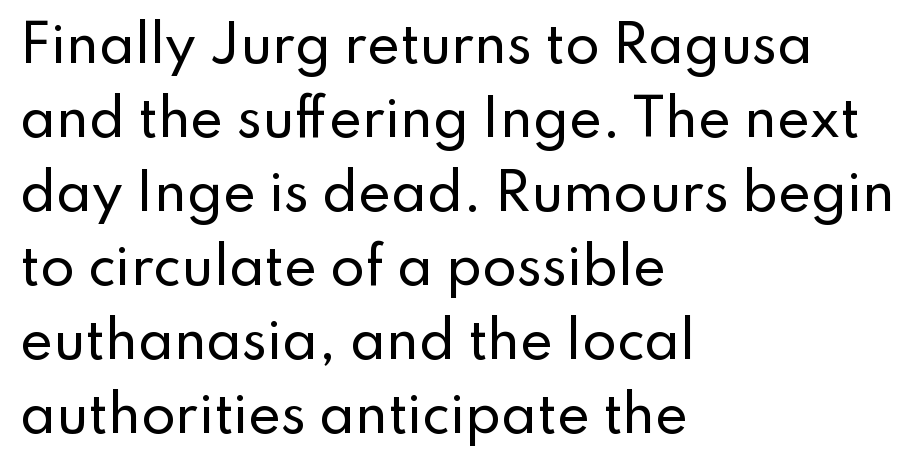
Q: Is the text italic (slanted)? A: No, it is upright.
Q: Is the typeface a serif or a sans-serif typeface? A: Sans-serif.
Q: Is the text underlined? A: No.
Q: How is the paragraph aligned? A: Left-aligned.
Q: Is the spacing between letters normal or unusually wide? A: Normal.
Q: Is the spacing between lines tight, normal or loose? A: Normal.
Q: Width (condensed, normal, or wide)? A: Normal.
Q: Stroke contrast? A: Low.
Q: x-height? A: Small.
Q: Monospaced? A: No.
